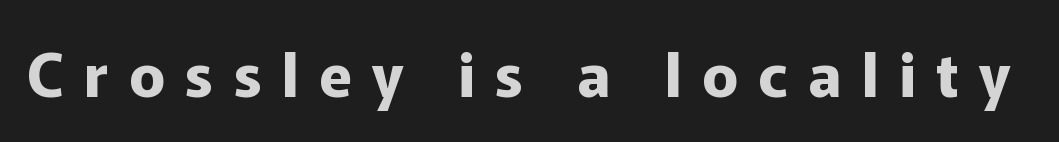
Q: Is the text bold? A: Yes.
Q: Is the text italic (slanted)? A: No, it is upright.
Q: Is the typeface a serif or a sans-serif typeface? A: Sans-serif.
Q: Is the text underlined? A: No.
Q: Is the spacing between letters normal or unusually wide? A: Unusually wide.
Q: Width (condensed, normal, or wide)? A: Normal.
Q: Stroke contrast? A: Low.
Q: x-height? A: Medium.
Q: Monospaced? A: No.
